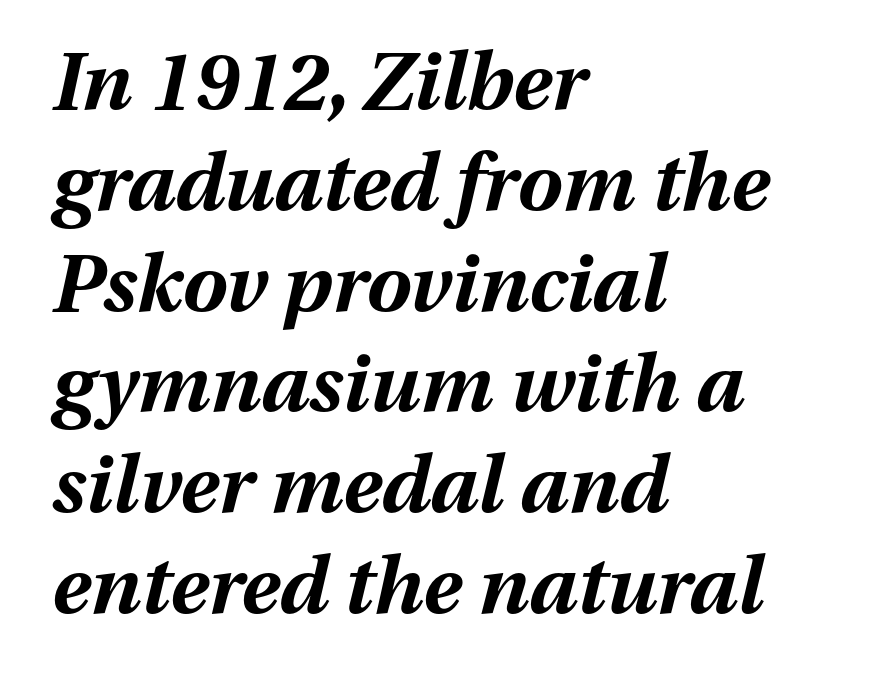
The image shows 80 px bold type, italic (leaning right); set left-aligned, normal line spacing (1.26x), normal letter spacing, not underlined; medium stroke contrast and a medium x-height.
